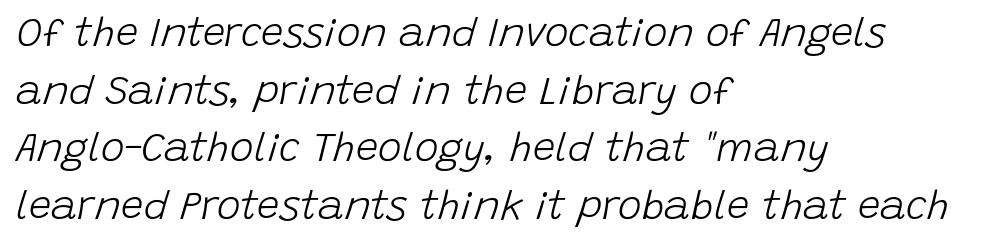
Every character sits at an angle, as italics do. If you measured baseline to baseline, you'd find a middling distance. A classic flush-left, rag-right setting is used for this passage. Lines of text with bare space underneath.
